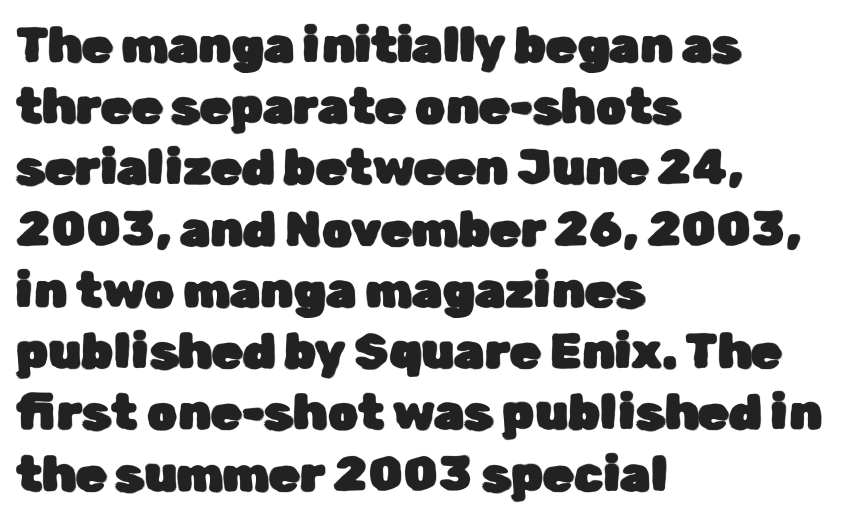
The image shows 49 px sans-serif type, upright; set left-aligned, normal line spacing (1.25x), normal letter spacing, not underlined; low stroke contrast and a medium x-height.
